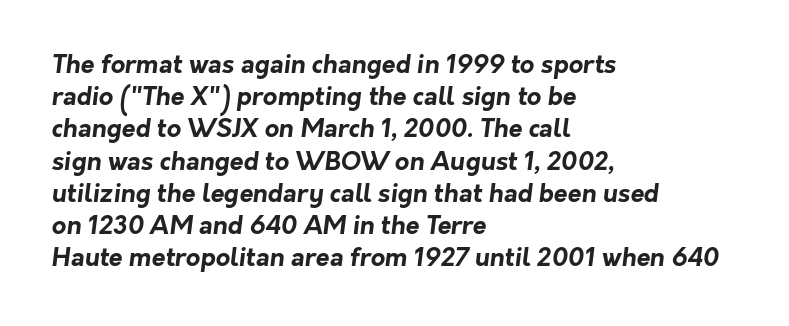
The image shows 25 px bold type; set left-aligned, normal line spacing (1.29x), normal letter spacing, not underlined.
